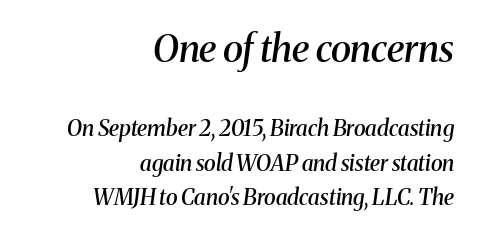
Q: Is the text bold? A: Semi-bold.
Q: Is the text italic (slanted)? A: Yes, it leans right by about 8 degrees.
Q: Is the typeface a serif or a sans-serif typeface? A: Serif.
Q: Is the text underlined? A: No.
Q: How is the paragraph aligned? A: Right-aligned.
Q: Is the spacing between letters normal or unusually wide? A: Normal.
Q: Is the spacing between lines tight, normal or loose? A: Normal.
Q: Which block of text is set in a larger size, the first (top) or the second (bottom)? A: The first (top) one.
Q: Width (condensed, normal, or wide)? A: Normal.
Q: Stroke contrast? A: Medium.
Q: x-height? A: Medium.
Q: Monospaced? A: No.
